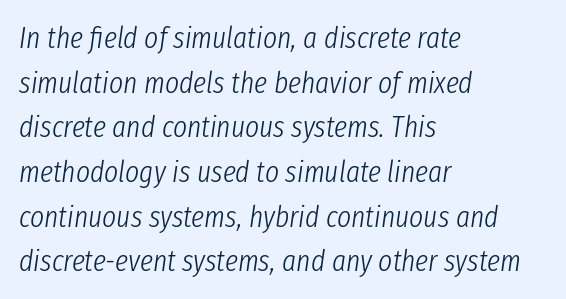
{"italic": "yes", "lean": "right", "slant_degrees": 8, "bold": "no", "weight": "light", "width": "condensed", "stroke_contrast": "low", "x_height": "medium", "monospaced": "no", "underline": "no", "align": "left", "line_spacing": "normal", "line_spacing_ratio": 1.49, "letter_spacing": "normal", "letter_spacing_em": 0.0, "glyph_px": 30}
